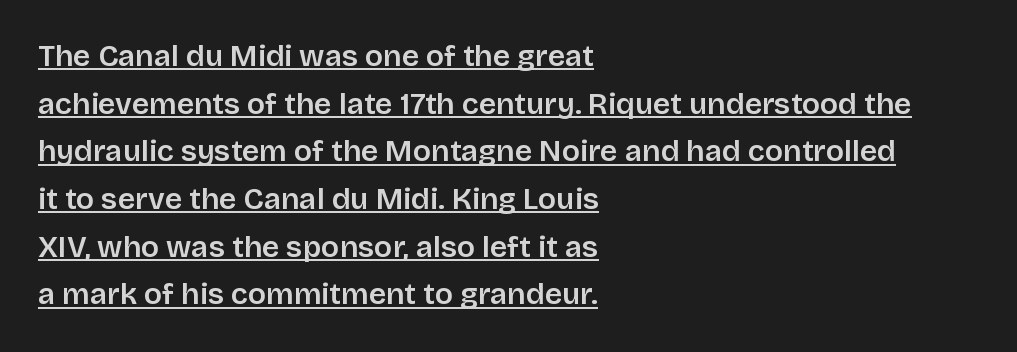
The gaps between neighbouring characters are ordinary and unremarkable. The paragraph has a hard left edge and a soft right edge. Beneath each row of characters lies a ruled line. The type sits square on the baseline with zero lean.
